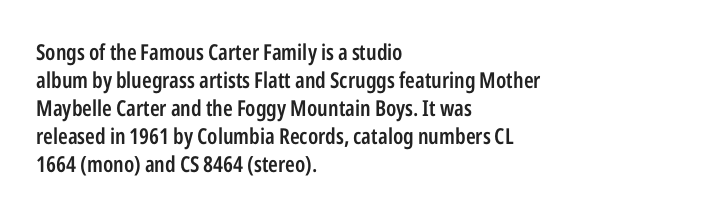
Regular leading. Is there any slant? The stems are plumb. You could call the tracking neutral — neither tight nor loose. A bare baseline throughout the passage.
